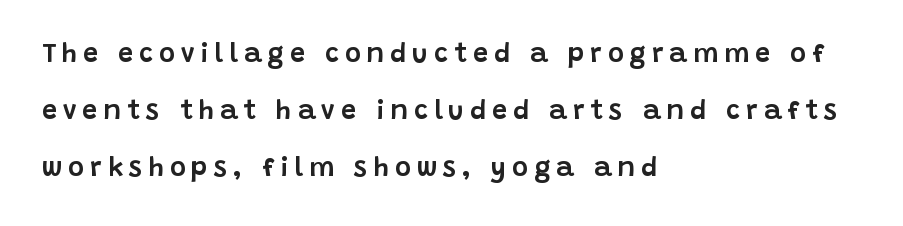
{"italic": "no", "underline": "no", "align": "left", "line_spacing": "loose", "line_spacing_ratio": 2.11, "letter_spacing": "wide", "letter_spacing_em": 0.22, "glyph_px": 27}
